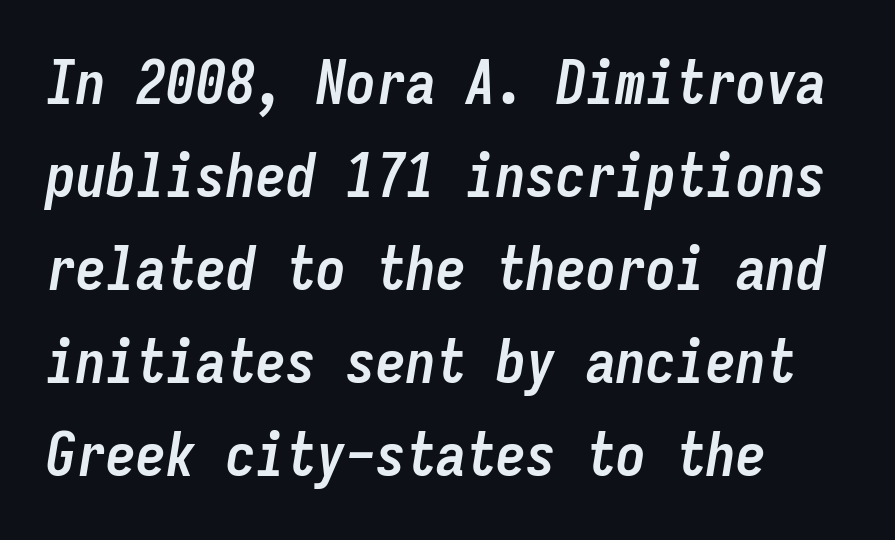
{"italic": "yes", "lean": "right", "slant_degrees": 9, "bold": "yes", "weight": "semibold", "width": "condensed", "stroke_contrast": "low", "x_height": "medium", "monospaced": "yes", "underline": "no", "align": "left", "line_spacing": "normal", "line_spacing_ratio": 1.55, "letter_spacing": "normal", "letter_spacing_em": 0.0, "glyph_px": 60}
